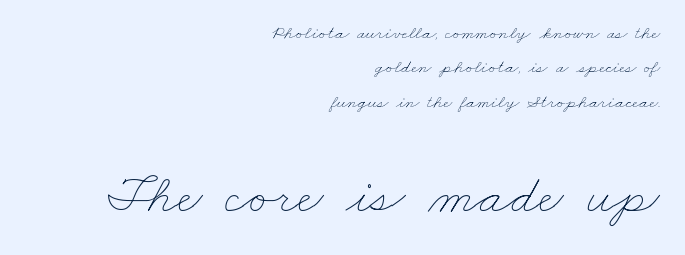
The image shows 56 px thin, wide type; set right-aligned, line spacing 1.81x, normal letter spacing, not underlined; the second (bottom) block is 2.95x larger; low stroke contrast and a small x-height.
